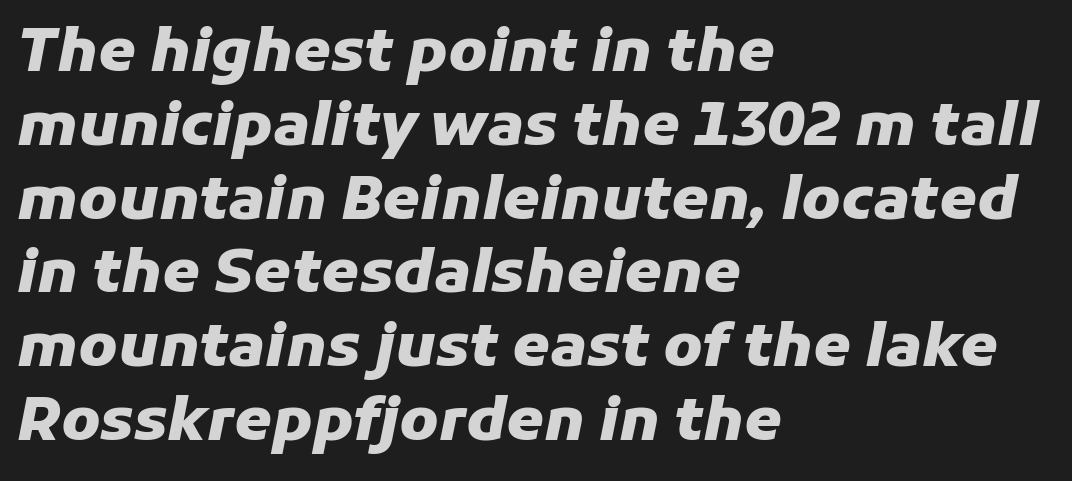
Q: Is the text bold? A: Yes.
Q: Is the text italic (slanted)? A: Yes, it leans right by about 11 degrees.
Q: Is the text underlined? A: No.
Q: How is the paragraph aligned? A: Left-aligned.
Q: Is the spacing between letters normal or unusually wide? A: Normal.
Q: Width (condensed, normal, or wide)? A: Normal.
Q: Stroke contrast? A: Low.
Q: x-height? A: Medium.
Q: Monospaced? A: No.
